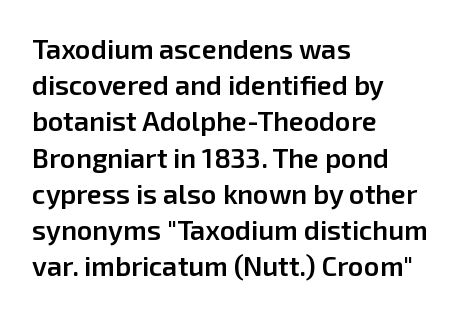
The image shows 27 px text type, upright; set left-aligned, normal line spacing (1.34x), normal letter spacing, not underlined.
